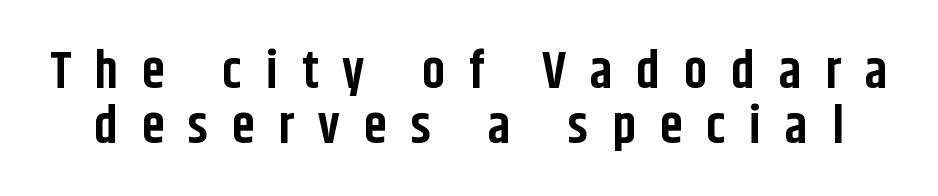
{"serif": "no", "italic": "no", "bold": "yes", "weight": "bold", "width": "condensed", "stroke_contrast": "low", "x_height": "large", "monospaced": "no", "underline": "no", "line_spacing": "tight", "line_spacing_ratio": 1.06, "letter_spacing": "wide", "letter_spacing_em": 0.46, "glyph_px": 52}
